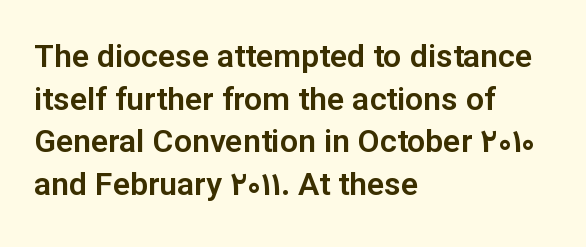
Q: Is the text italic (slanted)? A: No, it is upright.
Q: Is the typeface a serif or a sans-serif typeface? A: Sans-serif.
Q: Is the text underlined? A: No.
Q: How is the paragraph aligned? A: Left-aligned.
Q: Is the spacing between letters normal or unusually wide? A: Normal.
Q: Is the spacing between lines tight, normal or loose? A: Normal.
Q: Width (condensed, normal, or wide)? A: Normal.
Q: Stroke contrast? A: Low.
Q: x-height? A: Medium.
Q: Monospaced? A: No.
